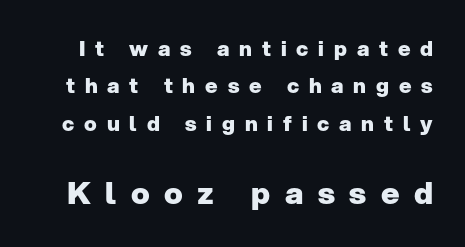
The image shows 31 px heavy sans-serif type, upright; set line spacing 1.78x, unusually wide letter spacing (+0.47 em), not underlined; the second (bottom) block is 1.48x larger; low stroke contrast and a medium x-height.
